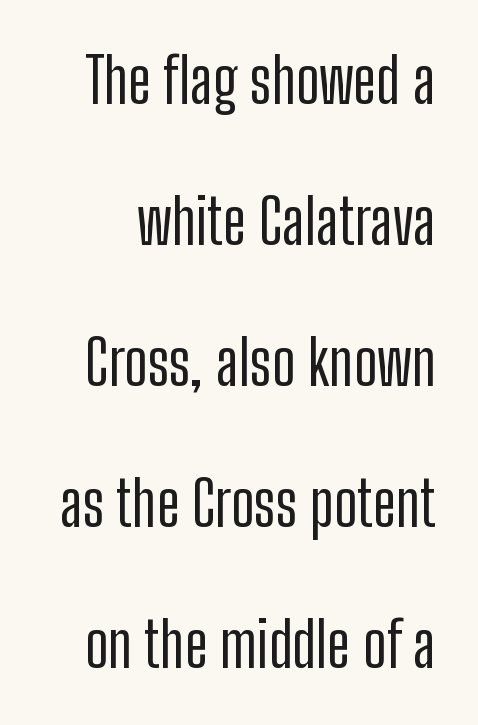
The image shows 63 px condensed sans-serif type, upright; set loose line spacing (2.24x), normal letter spacing, not underlined; low stroke contrast and a medium x-height.
